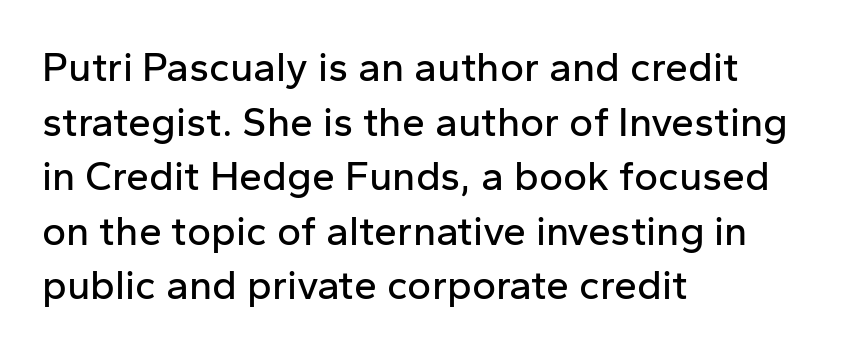
Q: Is the text italic (slanted)? A: No, it is upright.
Q: Is the typeface a serif or a sans-serif typeface? A: Sans-serif.
Q: Is the text underlined? A: No.
Q: How is the paragraph aligned? A: Left-aligned.
Q: Is the spacing between letters normal or unusually wide? A: Normal.
Q: Is the spacing between lines tight, normal or loose? A: Normal.
Q: Width (condensed, normal, or wide)? A: Normal.
Q: Stroke contrast? A: Low.
Q: x-height? A: Medium.
Q: Monospaced? A: No.
